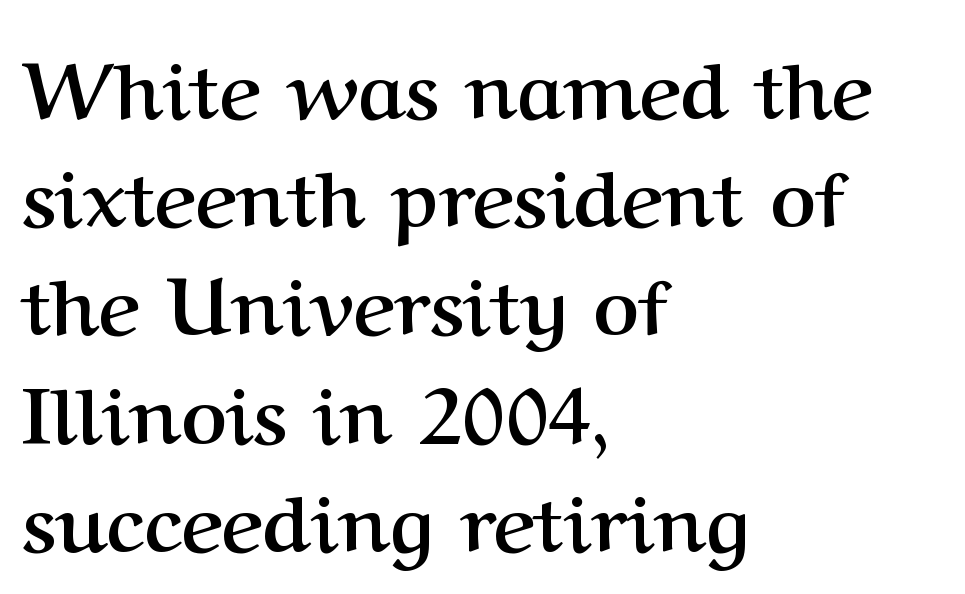
This sample has the flowing, uneven cadence of proportional lettering. Compared with typical body copy, the letter spacing here is the same. The characters display serif detailing at their extremities. Summary of weight: heavy, a full bold. The baseline area is clear. Interline gaps are of average width in this sample.
